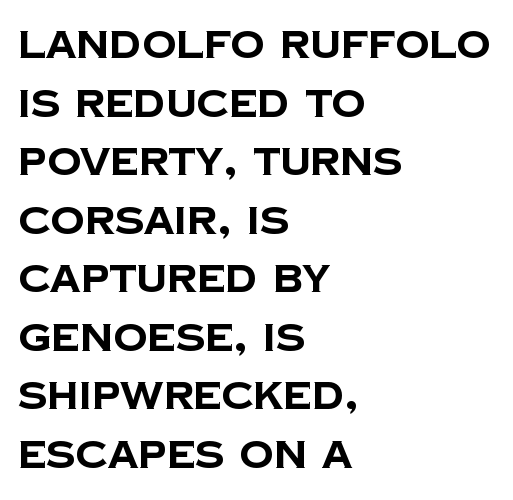
This sample uses a sans-serif face. A typesetter would call this zero additional tracking. Set as a true bold cut, around the 700 mark. Left-aligned paragraph, ragged on the right. The passage shown is typed in a proportional face where columns would drift. How would I describe the line gaps? Plain and ordinary.
